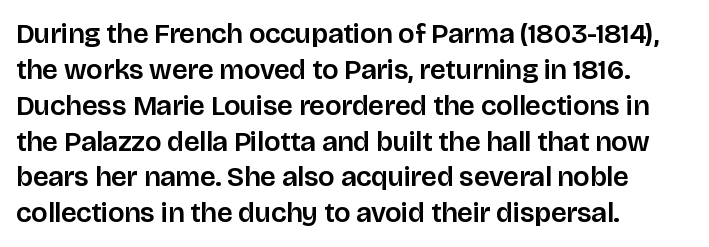
{"serif": "no", "italic": "no", "width": "normal", "stroke_contrast": "low", "x_height": "large", "monospaced": "no", "underline": "no", "align": "left", "line_spacing": "normal", "line_spacing_ratio": 1.28, "letter_spacing": "normal", "letter_spacing_em": 0.0, "glyph_px": 28}
